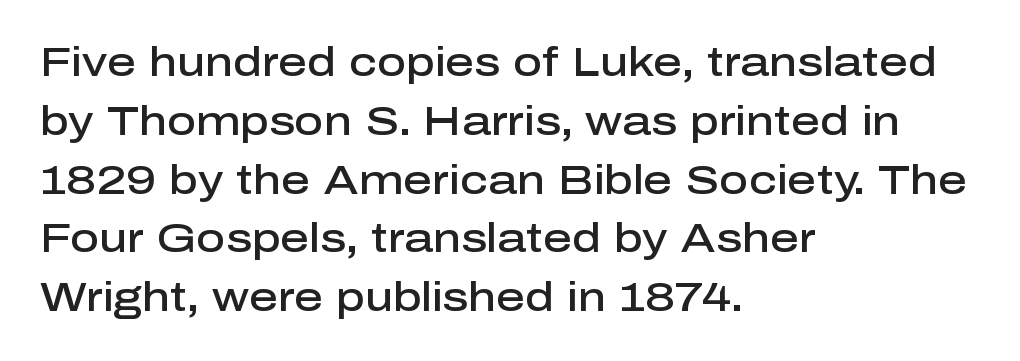
Unlike italic type, these characters show no tilt at all. The characters look somewhat weighty, a semibold short of true bold. Notice how descenders clear the ascenders below comfortably — that's standard leading. Each letter keeps its own natural width here, so spacing adapts to shape. The letters sit at their default tracking, neither squeezed nor spread.
